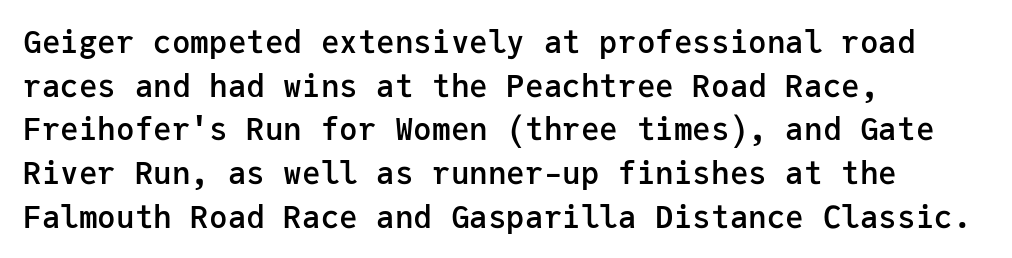
{"serif": "no", "italic": "no", "bold": "semi", "weight": "semibold", "width": "normal", "stroke_contrast": "low", "x_height": "medium", "monospaced": "yes", "underline": "no", "align": "left", "line_spacing": "normal", "line_spacing_ratio": 1.41, "letter_spacing": "normal", "letter_spacing_em": 0.0, "glyph_px": 31}
